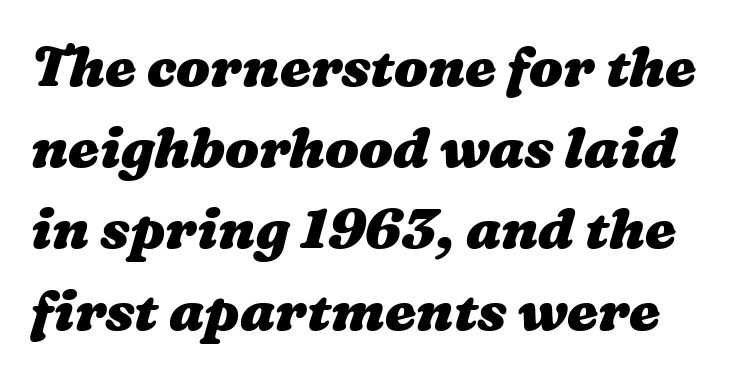
A typesetter would call this zero additional tracking. The passage shown is not underscored anywhere. Strokes here are thick enough to call this a true bold. Is this a fixed-width face? No — the glyphs have proportional, varying widths. The rows are spaced the way most documents space them.
